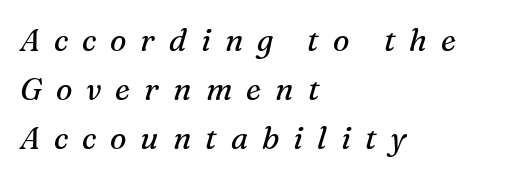
{"serif": "yes", "italic": "yes", "lean": "right", "slant_degrees": 16, "bold": "no", "weight": "regular", "width": "normal", "stroke_contrast": "medium", "x_height": "medium", "monospaced": "no", "underline": "no", "align": "left", "line_spacing": "normal", "line_spacing_ratio": 1.58, "letter_spacing": "wide", "letter_spacing_em": 0.45, "glyph_px": 31}
